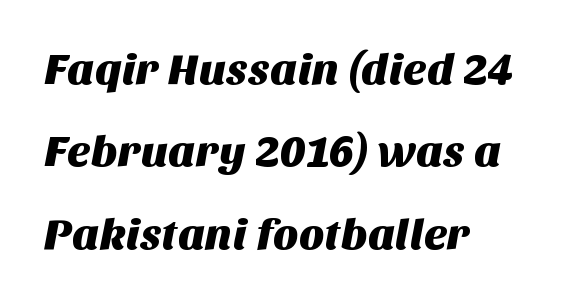
Q: Is the typeface a serif or a sans-serif typeface? A: Sans-serif.
Q: Is the text underlined? A: No.
Q: How is the paragraph aligned? A: Left-aligned.
Q: Is the spacing between letters normal or unusually wide? A: Normal.
Q: Width (condensed, normal, or wide)? A: Normal.
Q: Stroke contrast? A: Medium.
Q: x-height? A: Large.
Q: Monospaced? A: No.
